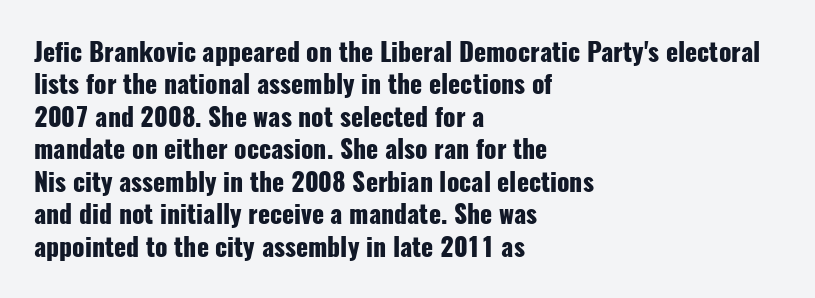
The image shows 25 px bold type, upright; set left-aligned, normal line spacing (1.3x), normal letter spacing, not underlined.
